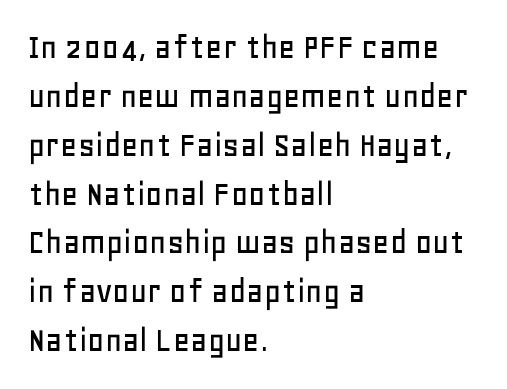
{"serif": "no", "italic": "no", "width": "normal", "stroke_contrast": "low", "x_height": "large", "monospaced": "no", "underline": "no", "align": "left", "line_spacing": "normal", "line_spacing_ratio": 1.32, "letter_spacing": "normal", "letter_spacing_em": 0.0, "glyph_px": 37}
